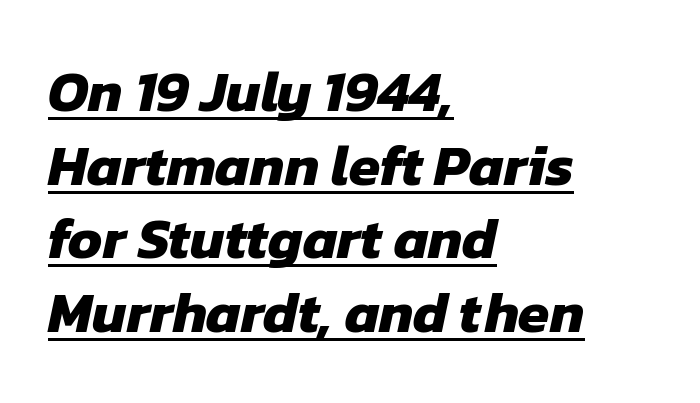
Q: Is the text bold? A: Yes.
Q: Is the typeface a serif or a sans-serif typeface? A: Sans-serif.
Q: Is the text underlined? A: Yes.
Q: How is the paragraph aligned? A: Left-aligned.
Q: Is the spacing between letters normal or unusually wide? A: Normal.
Q: Is the spacing between lines tight, normal or loose? A: Normal.
Q: Width (condensed, normal, or wide)? A: Normal.
Q: Stroke contrast? A: Low.
Q: x-height? A: Medium.
Q: Monospaced? A: No.
